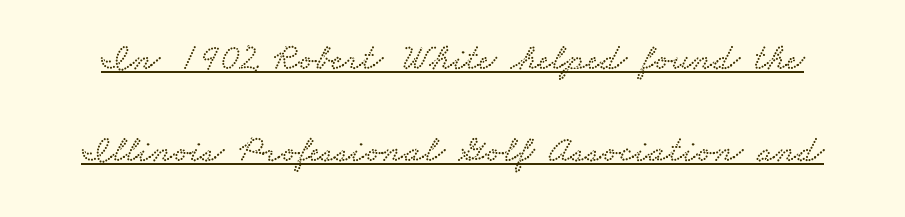
Q: Is the typeface a serif or a sans-serif typeface? A: Serif.
Q: Is the text underlined? A: Yes.
Q: Is the spacing between letters normal or unusually wide? A: Normal.
Q: Is the spacing between lines tight, normal or loose? A: Loose.
Q: Width (condensed, normal, or wide)? A: Wide.
Q: Stroke contrast? A: Low.
Q: x-height? A: Small.
Q: Monospaced? A: No.
